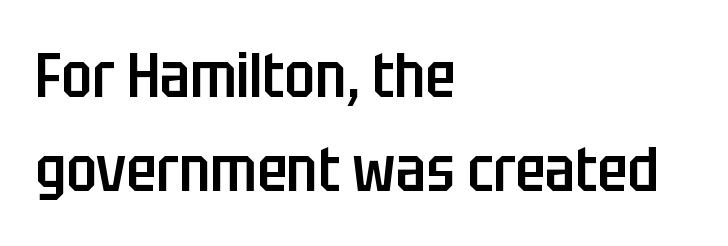
Compared with typical body copy, the letter spacing here is the same. Serifs: no, the terminals of the letterforms are clean. Just letters on the line, the space beneath them empty. Set as a demibold, roughly 600 on the weight scale. Is the block centered? No — it sits flush against the left margin.
